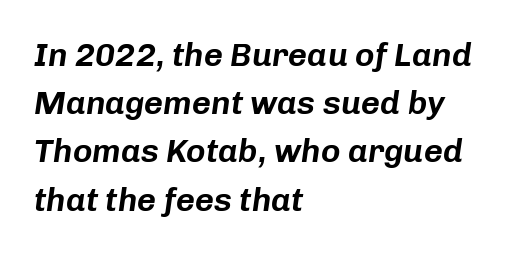
The image shows 33 px text type, italic (leaning right); set left-aligned, normal line spacing (1.46x), normal letter spacing, not underlined; low stroke contrast and a medium x-height.
